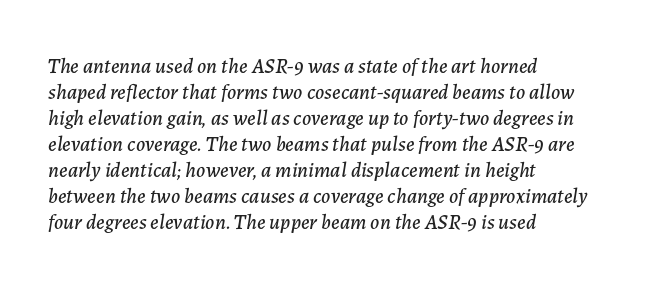
The image shows 21 px text type, italic (leaning right); set left-aligned, line spacing 1.24x, normal letter spacing, not underlined.
